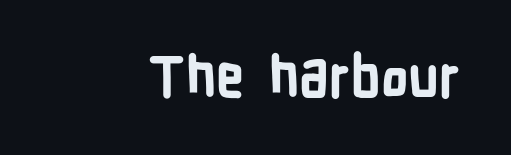
The lettering holds an erect, upright posture throughout. This is heavy type, rendered in bold. Tracking here is standard; glyphs follow each other at the usual distance. Proportional: the letters do not fall into vertical columns. The string is rendered with underlining switched off. The rendering shows plain stroke endings on the letterforms — a sans-serif design.
